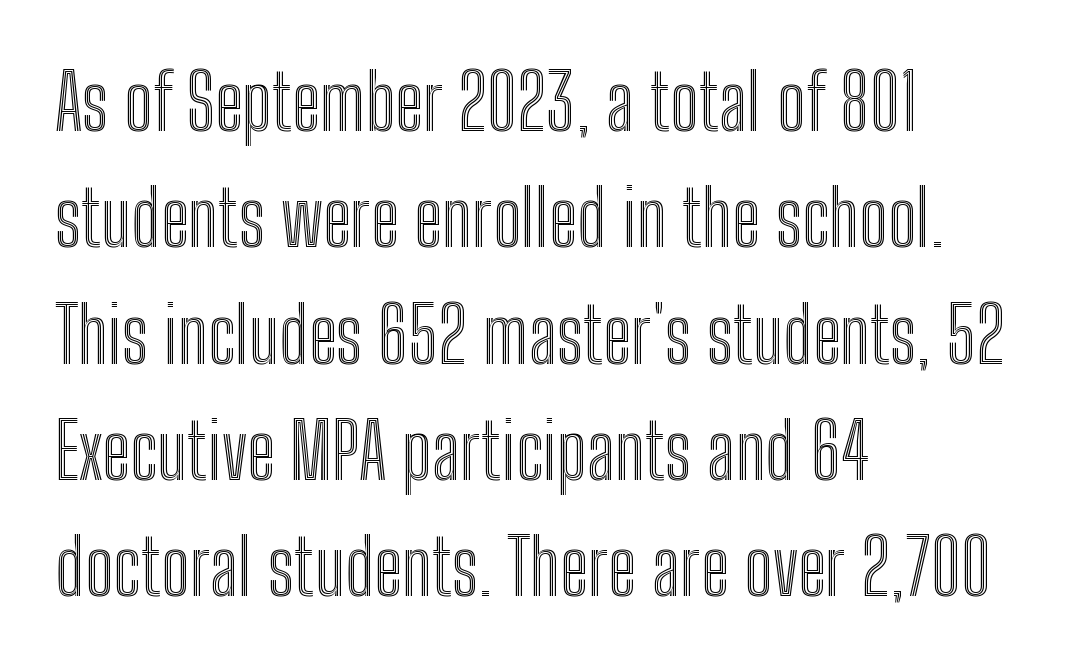
Think of a printed novel: that variable character pitch is what you see here. The axis of the letterforms is exactly vertical. Compared with typical body copy, the letter spacing here is the same. Reading down the column, the eye jumps a familiar distance to each next line. These lines are set flush left with a ragged right edge.
